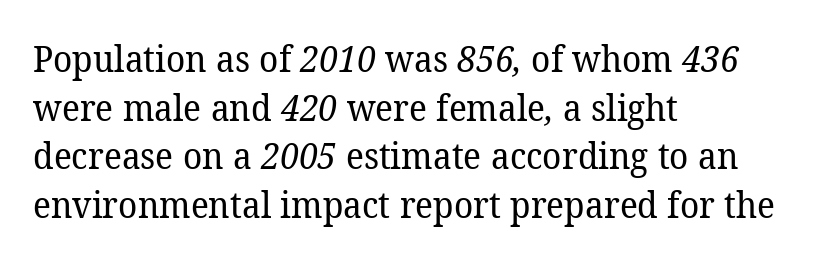
{"serif": "yes", "bold": "no", "weight": "regular", "width": "normal", "stroke_contrast": "low", "x_height": "medium", "monospaced": "no", "underline": "no", "align": "left", "line_spacing": "normal", "line_spacing_ratio": 1.35, "letter_spacing": "normal", "letter_spacing_em": 0.0, "glyph_px": 36}
